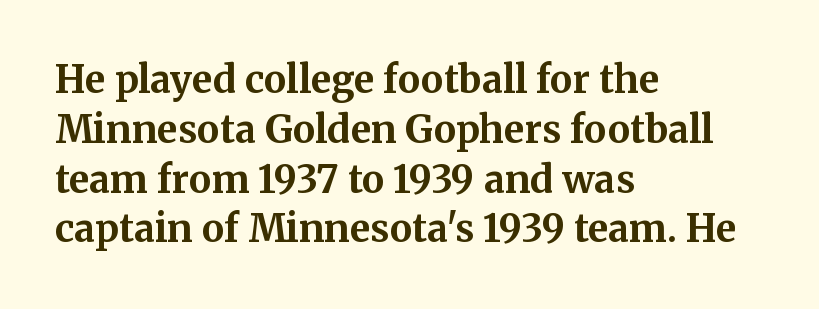
Q: Is the text bold? A: Yes.
Q: Is the text italic (slanted)? A: No, it is upright.
Q: Is the typeface a serif or a sans-serif typeface? A: Serif.
Q: Is the text underlined? A: No.
Q: How is the paragraph aligned? A: Left-aligned.
Q: Is the spacing between letters normal or unusually wide? A: Normal.
Q: Is the spacing between lines tight, normal or loose? A: Normal.
Q: Width (condensed, normal, or wide)? A: Normal.
Q: Stroke contrast? A: Medium.
Q: x-height? A: Medium.
Q: Monospaced? A: No.
